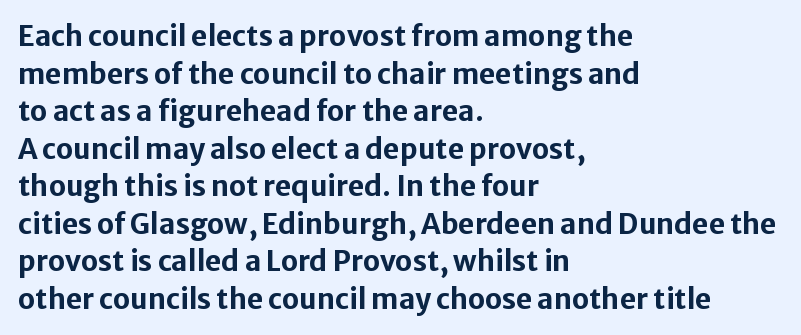
Q: Is the text bold? A: Yes.
Q: Is the text italic (slanted)? A: No, it is upright.
Q: Is the typeface a serif or a sans-serif typeface? A: Sans-serif.
Q: Is the text underlined? A: No.
Q: How is the paragraph aligned? A: Left-aligned.
Q: Is the spacing between letters normal or unusually wide? A: Normal.
Q: Is the spacing between lines tight, normal or loose? A: Normal.
Q: Width (condensed, normal, or wide)? A: Normal.
Q: Stroke contrast? A: Low.
Q: x-height? A: Medium.
Q: Monospaced? A: No.
